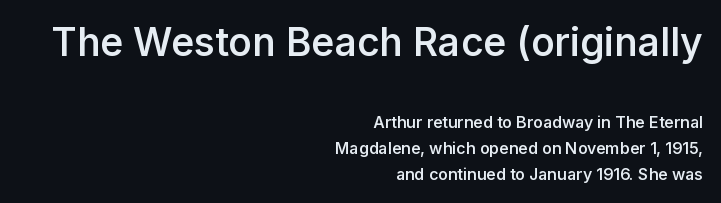
{"serif": "no", "italic": "no", "bold": "semi", "weight": "semibold", "width": "normal", "stroke_contrast": "low", "x_height": "medium", "monospaced": "no", "underline": "no", "align": "right", "line_spacing": "normal", "line_spacing_ratio": 1.62, "letter_spacing": "normal", "letter_spacing_em": 0.0, "larger_block": "first", "size_ratio": 2.44, "glyph_px": 39}
